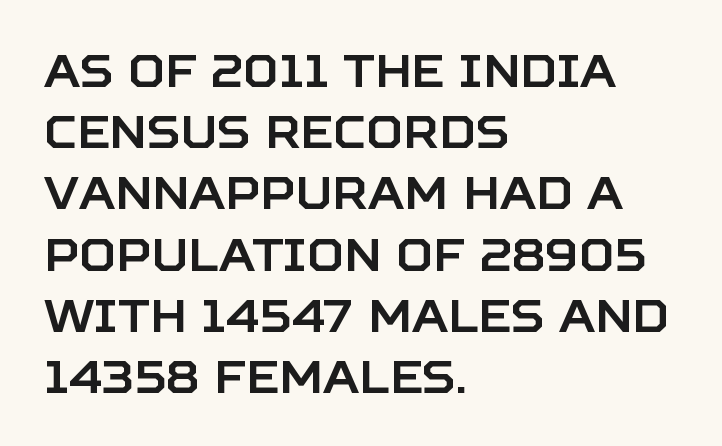
The image shows 45 px sans-serif type, upright; set left-aligned, normal line spacing (1.36x), normal letter spacing, not underlined; low stroke contrast and a large x-height.
